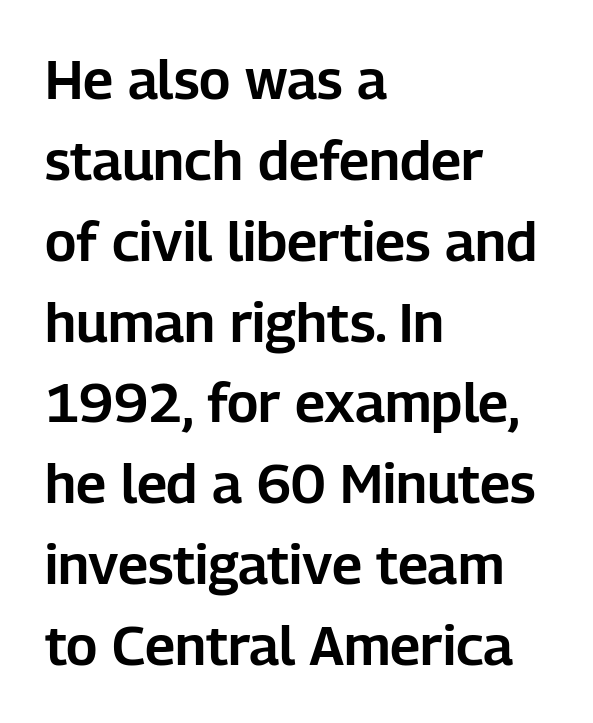
{"serif": "no", "italic": "no", "width": "normal", "stroke_contrast": "low", "x_height": "medium", "monospaced": "no", "underline": "no", "align": "left", "line_spacing": "normal", "line_spacing_ratio": 1.47, "letter_spacing": "normal", "letter_spacing_em": 0.0, "glyph_px": 55}
